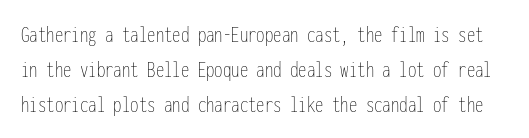
Q: Is the text bold? A: No.
Q: Is the text italic (slanted)? A: No, it is upright.
Q: Is the text underlined? A: No.
Q: Is the spacing between letters normal or unusually wide? A: Normal.
Q: Is the spacing between lines tight, normal or loose? A: Normal.
